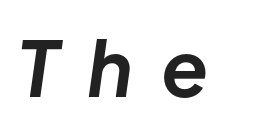
How heavy is the stroke? Heavy — this is a bold. Has an underline been added? It has not. You could only call the tracking loose — the letters float apart. Compared with ordinary roman type, these characters are visibly tilted.
